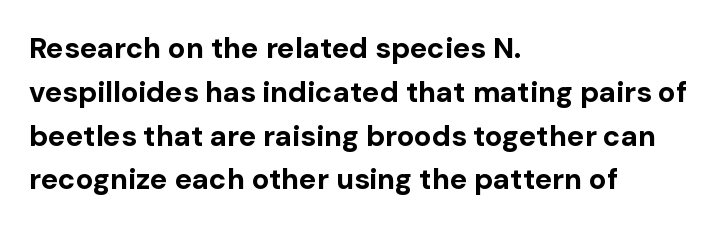
Q: Is the text bold? A: Yes.
Q: Is the text italic (slanted)? A: No, it is upright.
Q: Is the typeface a serif or a sans-serif typeface? A: Sans-serif.
Q: Is the text underlined? A: No.
Q: How is the paragraph aligned? A: Left-aligned.
Q: Is the spacing between letters normal or unusually wide? A: Normal.
Q: Is the spacing between lines tight, normal or loose? A: Normal.
Q: Width (condensed, normal, or wide)? A: Normal.
Q: Stroke contrast? A: Low.
Q: x-height? A: Medium.
Q: Monospaced? A: No.
